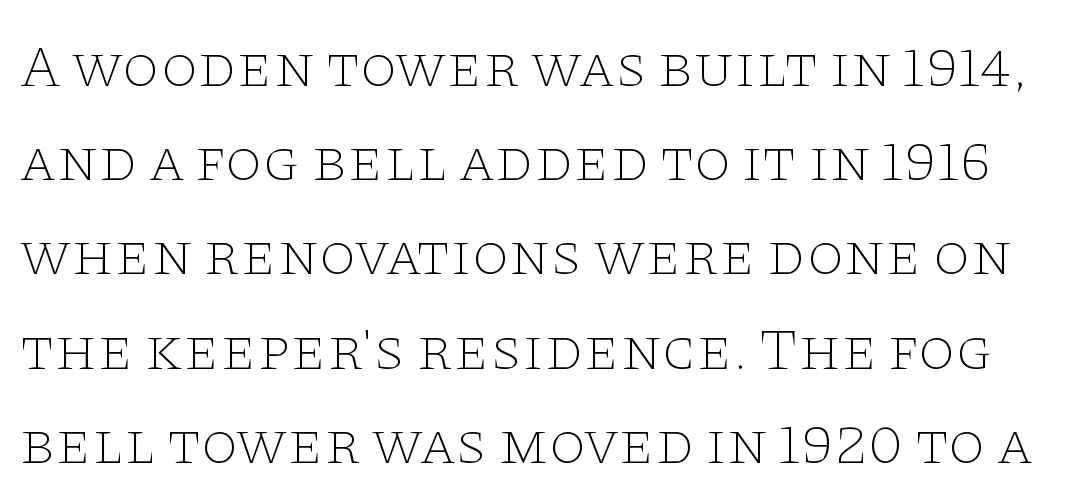
{"serif": "yes", "italic": "no", "bold": "no", "weight": "thin", "width": "wide", "stroke_contrast": "low", "x_height": "large", "monospaced": "no", "underline": "no", "line_spacing": "normal", "line_spacing_ratio": 1.57, "letter_spacing": "normal", "letter_spacing_em": 0.0, "glyph_px": 60}
